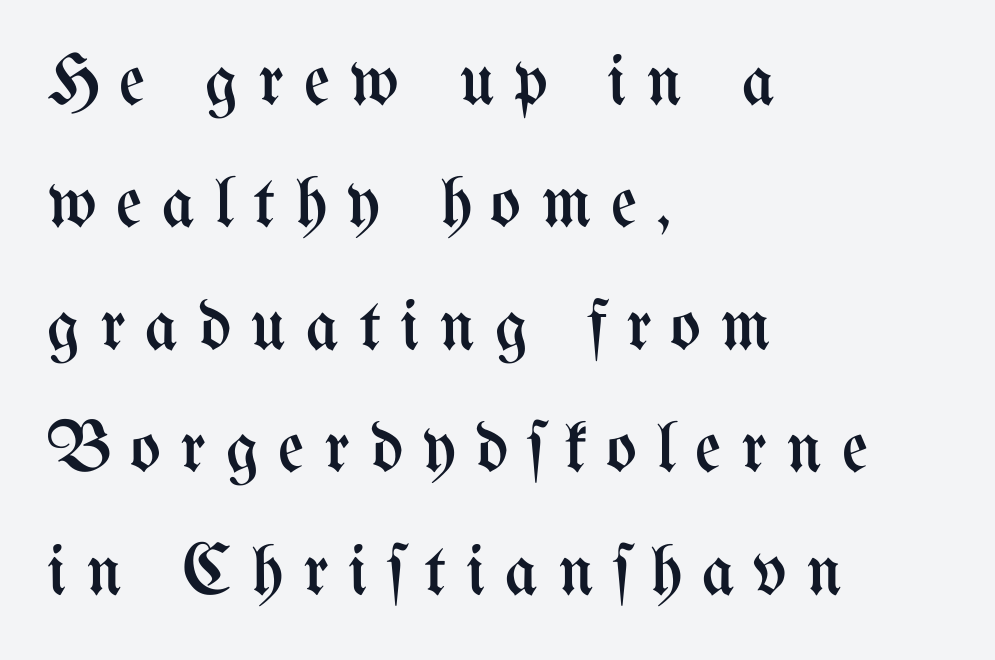
The image shows 72 px regular-weight, condensed type, upright; set left-aligned, normal line spacing (1.7x), unusually wide letter spacing (+0.27 em), not underlined; medium stroke contrast and a medium x-height.
